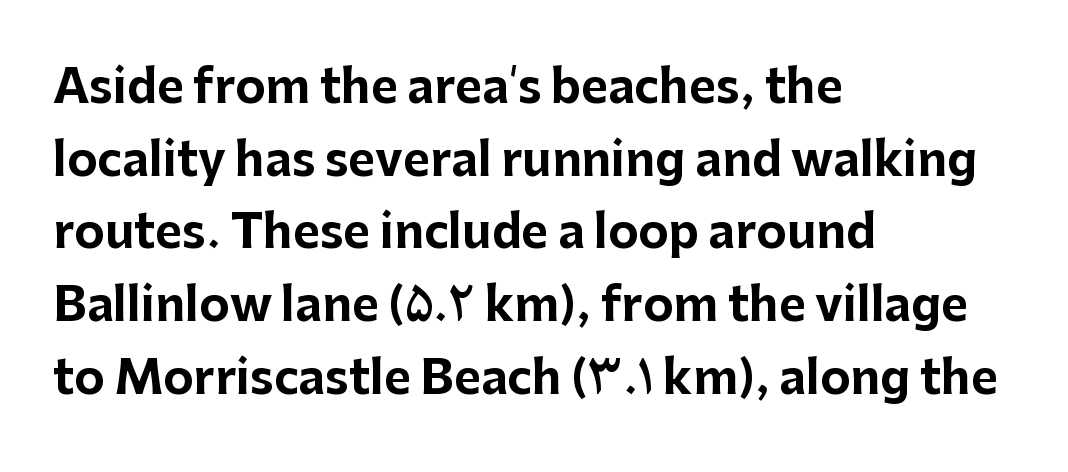
The image shows 46 px bold sans-serif type, upright; set left-aligned, normal line spacing (1.58x), normal letter spacing, not underlined; low stroke contrast and a medium x-height.
